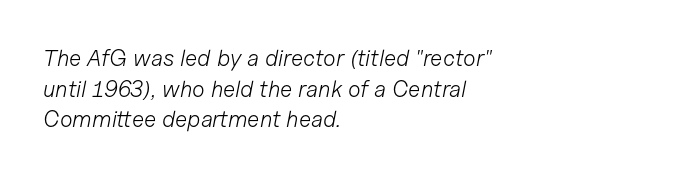
The image shows 23 px text type, italic (leaning right); set left-aligned, normal line spacing (1.33x), normal letter spacing, not underlined.
